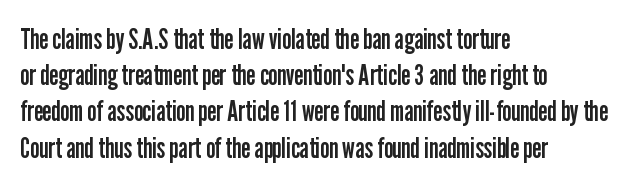
{"serif": "no", "italic": "no", "bold": "no", "weight": "regular", "width": "condensed", "stroke_contrast": "low", "x_height": "medium", "monospaced": "no", "underline": "no", "align": "left", "line_spacing": "normal", "line_spacing_ratio": 1.25, "letter_spacing": "normal", "letter_spacing_em": 0.0, "glyph_px": 29}
